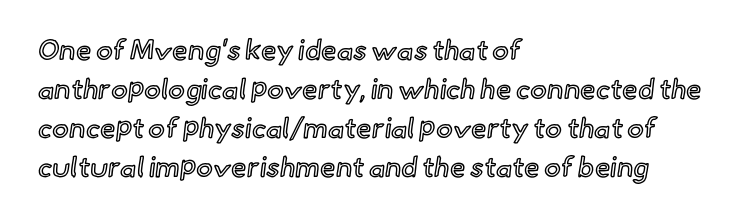
{"width": "normal", "x_height": "small", "monospaced": "no", "underline": "no", "align": "left", "line_spacing": "normal", "line_spacing_ratio": 1.39, "letter_spacing": "normal", "letter_spacing_em": 0.0, "glyph_px": 28}
